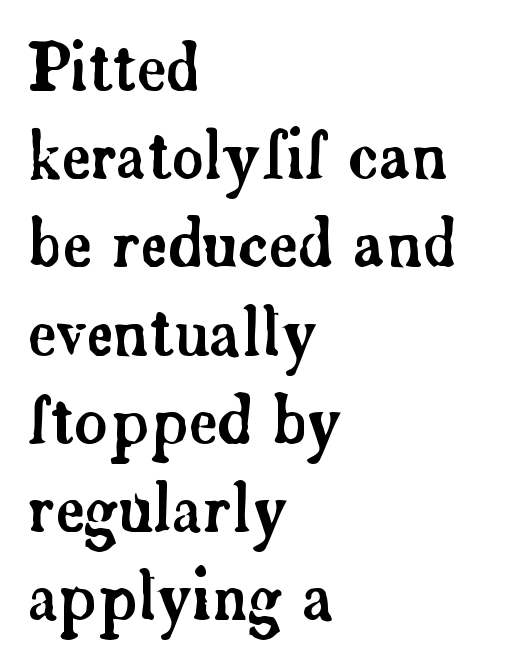
Q: Is the text italic (slanted)? A: No, it is upright.
Q: Is the typeface a serif or a sans-serif typeface? A: Serif.
Q: Is the text underlined? A: No.
Q: How is the paragraph aligned? A: Left-aligned.
Q: Is the spacing between letters normal or unusually wide? A: Normal.
Q: Is the spacing between lines tight, normal or loose? A: Normal.
Q: Width (condensed, normal, or wide)? A: Normal.
Q: Stroke contrast? A: Low.
Q: x-height? A: Small.
Q: Monospaced? A: No.
